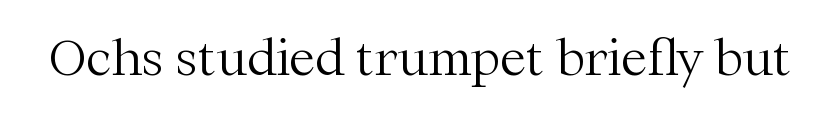
Q: Is the text bold? A: No.
Q: Is the text italic (slanted)? A: No, it is upright.
Q: Is the typeface a serif or a sans-serif typeface? A: Serif.
Q: Is the text underlined? A: No.
Q: Is the spacing between letters normal or unusually wide? A: Normal.
Q: Width (condensed, normal, or wide)? A: Normal.
Q: Stroke contrast? A: Medium.
Q: x-height? A: Medium.
Q: Monospaced? A: No.
